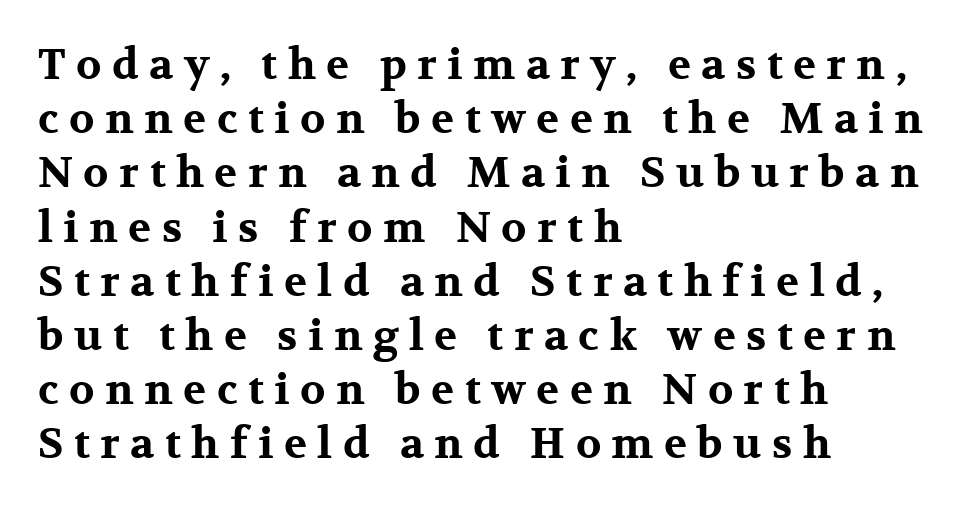
The image shows 42 px bold, wide serif type, upright; set left-aligned, normal line spacing (1.29x), unusually wide letter spacing (+0.25 em), not underlined; medium stroke contrast and a medium x-height.
